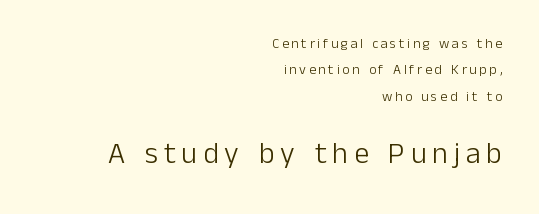
The image shows 30 px light sans-serif type, upright; set right-aligned, line spacing 1.88x, not underlined; the second (bottom) block is 2.14x larger; low stroke contrast and a medium x-height.
